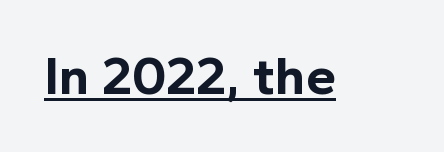
{"serif": "no", "italic": "no", "bold": "yes", "weight": "bold", "width": "normal", "x_height": "medium", "monospaced": "no", "underline": "yes", "letter_spacing": "normal", "letter_spacing_em": 0.0, "glyph_px": 54}
